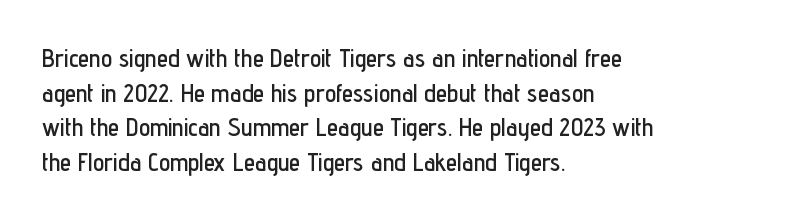
Q: Is the text italic (slanted)? A: No, it is upright.
Q: Is the text underlined? A: No.
Q: How is the paragraph aligned? A: Left-aligned.
Q: Is the spacing between letters normal or unusually wide? A: Normal.
Q: Is the spacing between lines tight, normal or loose? A: Normal.
